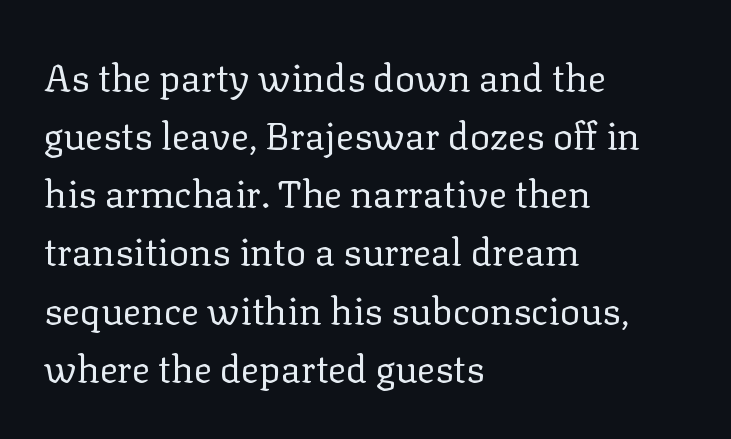
If you drew a ruler down the left edge, every line would touch it. Quick note: not italic, upright. Each row of text sits above clean, open space. You could not count columns in this text — the font is proportionally spaced. A serif font was chosen for this passage.
